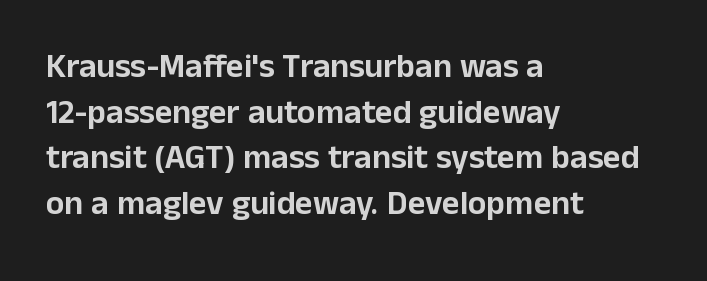
Q: Is the text italic (slanted)? A: No, it is upright.
Q: Is the typeface a serif or a sans-serif typeface? A: Sans-serif.
Q: Is the text underlined? A: No.
Q: How is the paragraph aligned? A: Left-aligned.
Q: Is the spacing between letters normal or unusually wide? A: Normal.
Q: Is the spacing between lines tight, normal or loose? A: Normal.
Q: Width (condensed, normal, or wide)? A: Normal.
Q: Stroke contrast? A: Low.
Q: x-height? A: Medium.
Q: Monospaced? A: No.
